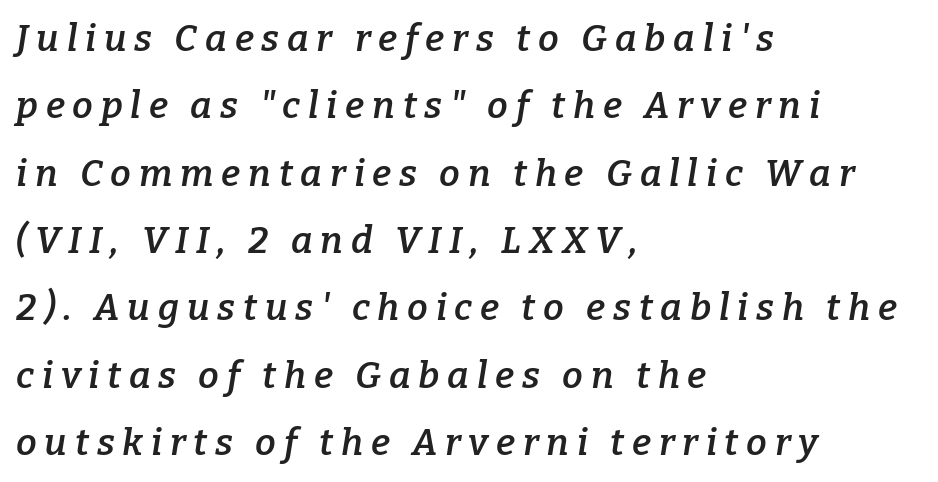
{"serif": "yes", "italic": "yes", "lean": "right", "slant_degrees": 9, "bold": "semi", "weight": "semibold", "width": "normal", "stroke_contrast": "low", "x_height": "medium", "monospaced": "no", "underline": "no", "align": "left", "line_spacing_ratio": 1.82, "letter_spacing": "wide", "letter_spacing_em": 0.21, "glyph_px": 37}
